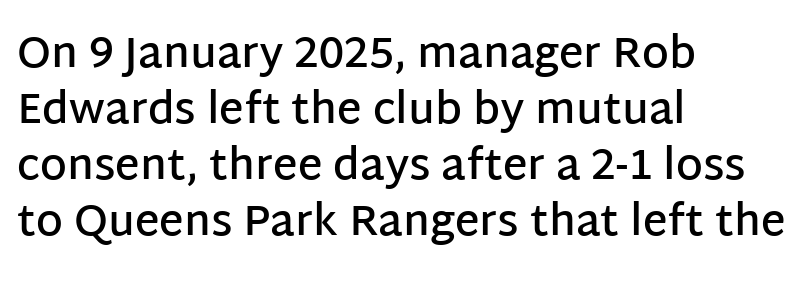
The image shows 43 px semibold sans-serif type, upright; set left-aligned, normal line spacing (1.3x), normal letter spacing, not underlined; low stroke contrast and a large x-height.
